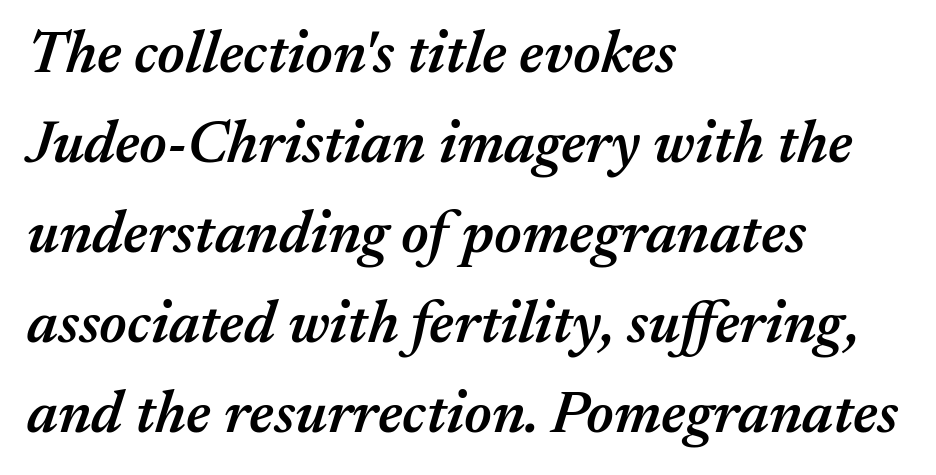
Q: Is the text bold? A: Semi-bold.
Q: Is the text italic (slanted)? A: Yes, it leans right by about 17 degrees.
Q: Is the text underlined? A: No.
Q: How is the paragraph aligned? A: Left-aligned.
Q: Is the spacing between letters normal or unusually wide? A: Normal.
Q: Is the spacing between lines tight, normal or loose? A: Normal.
Q: Width (condensed, normal, or wide)? A: Normal.
Q: Stroke contrast? A: Medium.
Q: x-height? A: Medium.
Q: Monospaced? A: No.
